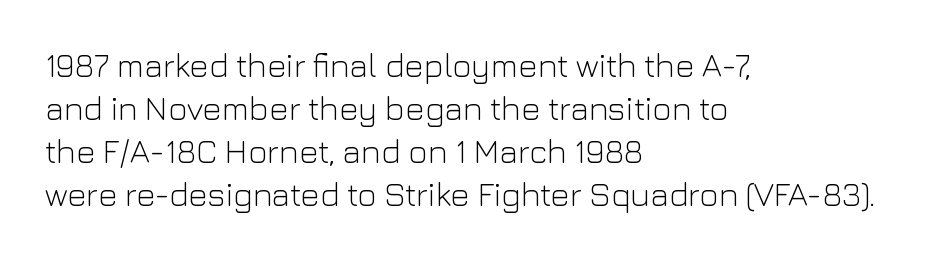
The image shows 33 px light sans-serif type, upright; set left-aligned, normal line spacing (1.3x), normal letter spacing, not underlined; low stroke contrast and a medium x-height.
